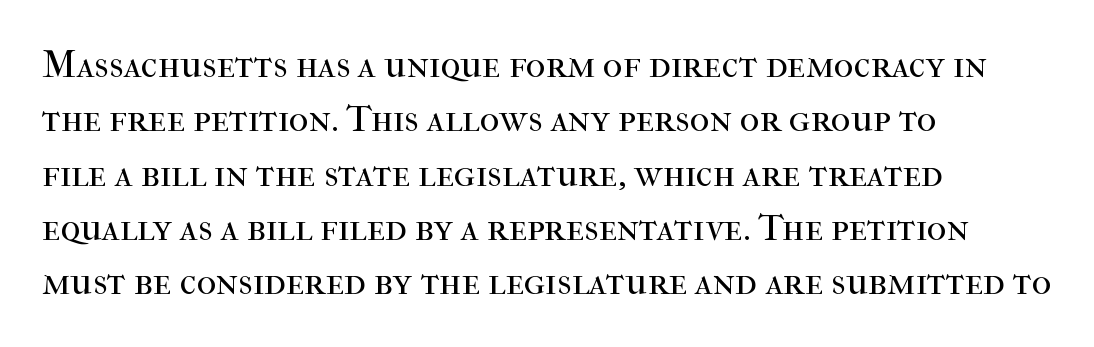
Descenders are the only things crossing below the line. Is there any slant? The stems are plumb. The line texture is even and compact thanks to regular tracking. Vertically, the passage feels balanced, rows spaced as you'd expect. This rendering uses left alignment, leaving the right contour irregular. The type family on display is of the serif kind.
